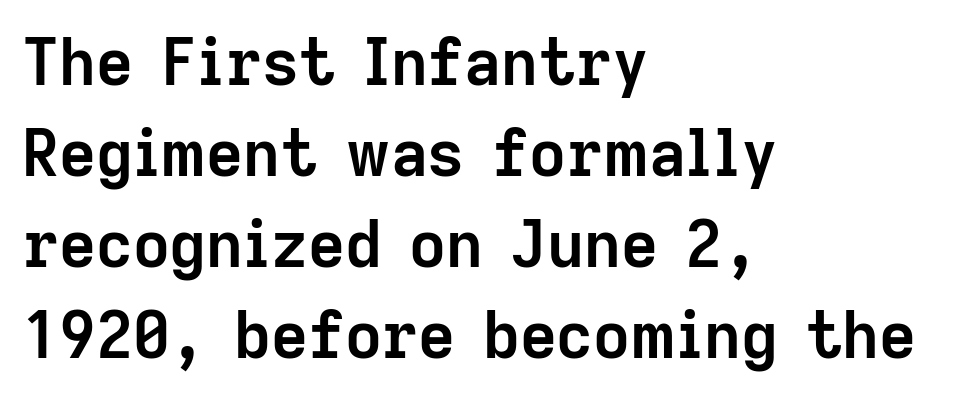
The image shows 64 px semibold sans-serif type, upright; set left-aligned, normal line spacing (1.42x), normal letter spacing, not underlined; low stroke contrast and a medium x-height.
